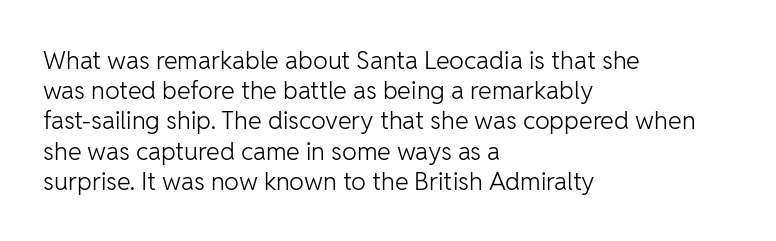
{"italic": "no", "bold": "no", "underline": "no", "align": "left", "line_spacing_ratio": 1.21, "letter_spacing": "normal", "letter_spacing_em": 0.0, "glyph_px": 25}
